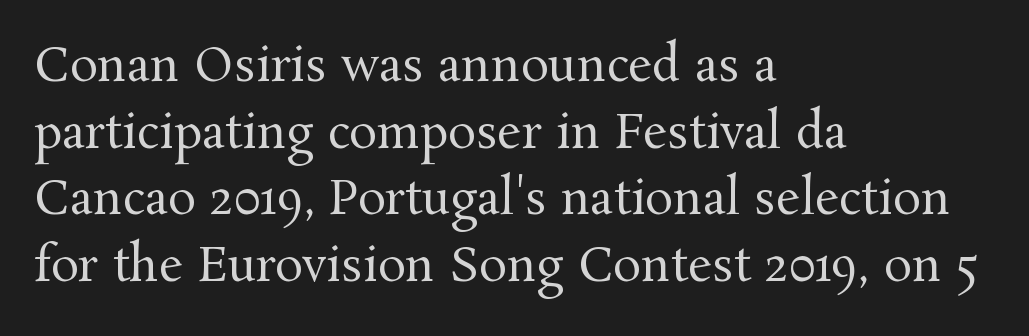
The image shows 47 px regular-weight serif type, upright; set left-aligned, normal line spacing (1.42x), normal letter spacing, not underlined; medium stroke contrast and a medium x-height.
